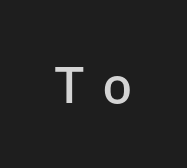
The image shows 51 px semibold sans-serif type, upright, monospaced; set unusually wide letter spacing (+0.34 em), not underlined; low stroke contrast and a medium x-height.
